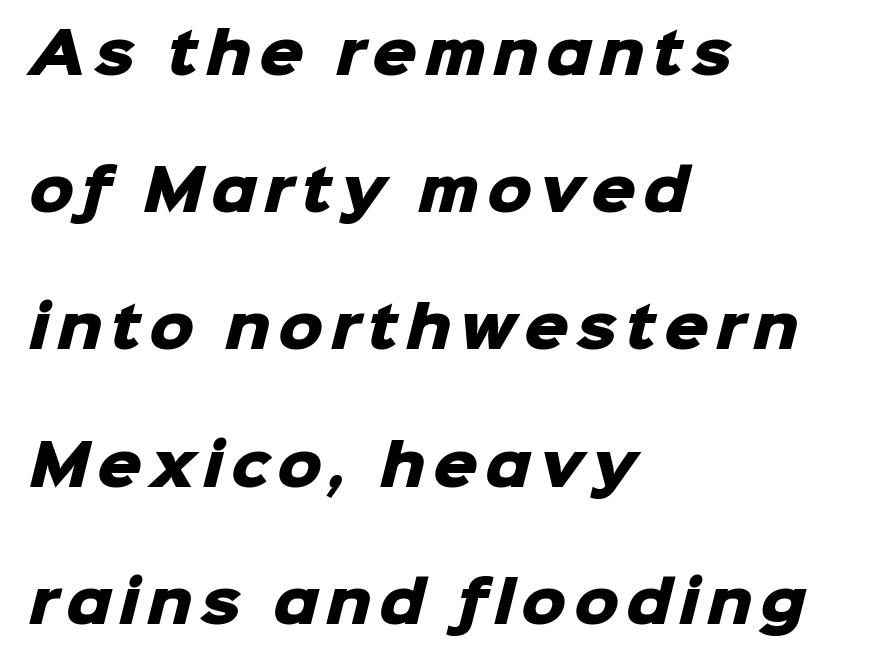
{"serif": "no", "bold": "yes", "weight": "heavy", "width": "normal", "stroke_contrast": "low", "x_height": "medium", "monospaced": "no", "underline": "no", "align": "left", "line_spacing": "loose", "line_spacing_ratio": 2.45, "glyph_px": 56}
